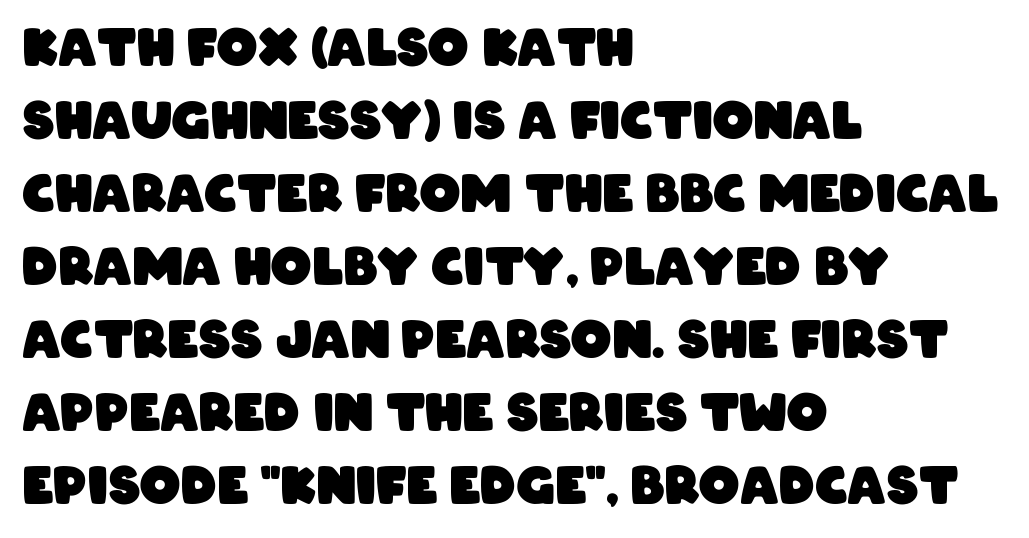
Looks like regular typesetting: each glyph gets only the width it needs. Only glyphs here, with clear space below each row. Observe the ordinary spacing: letters are neighbours, not strangers. Letterform terminals end flat and unadorned throughout the passage. This rendering uses left alignment, leaving the right contour irregular. What weight is shown? A full bold with thick strokes.
